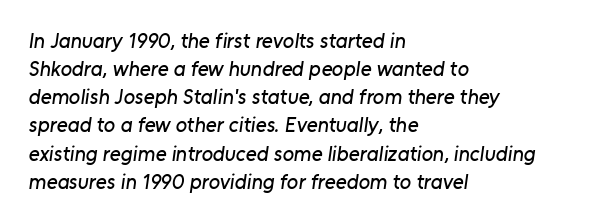
The image shows 21 px text type; set left-aligned, normal line spacing (1.34x), normal letter spacing, not underlined.
